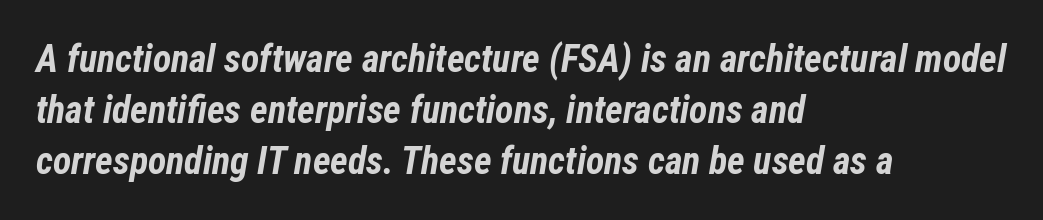
{"italic": "yes", "lean": "right", "slant_degrees": 12, "bold": "yes", "weight": "bold", "width": "condensed", "stroke_contrast": "low", "x_height": "medium", "monospaced": "no", "underline": "no", "align": "left", "line_spacing": "normal", "line_spacing_ratio": 1.34, "letter_spacing": "normal", "letter_spacing_em": 0.0, "glyph_px": 38}
